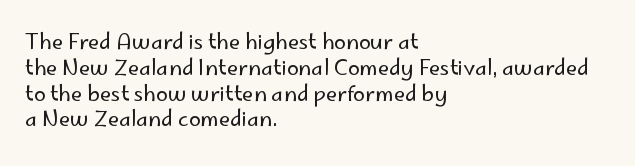
Visually the block forms a straight wall on the left and a jagged coastline on the right. This sample uses plain, unmodified letter spacing. The face looks like a standard text weight, possibly lighter. Check under the words: just untouched page. Does the lettering tilt? It doesn't — this is upright.
